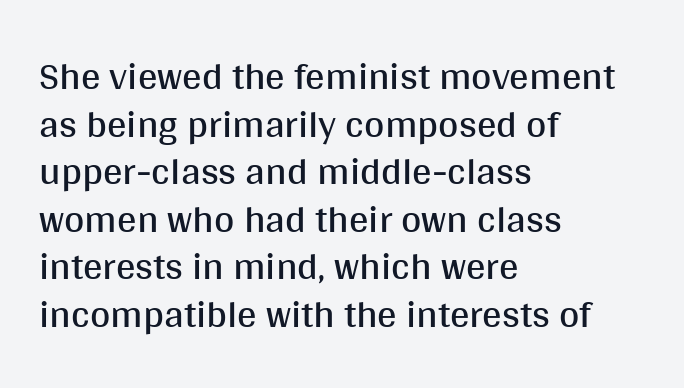
Q: Is the text bold? A: No.
Q: Is the text italic (slanted)? A: No, it is upright.
Q: Is the typeface a serif or a sans-serif typeface? A: Sans-serif.
Q: Is the text underlined? A: No.
Q: How is the paragraph aligned? A: Left-aligned.
Q: Is the spacing between letters normal or unusually wide? A: Normal.
Q: Width (condensed, normal, or wide)? A: Normal.
Q: Stroke contrast? A: Medium.
Q: x-height? A: Large.
Q: Monospaced? A: No.
